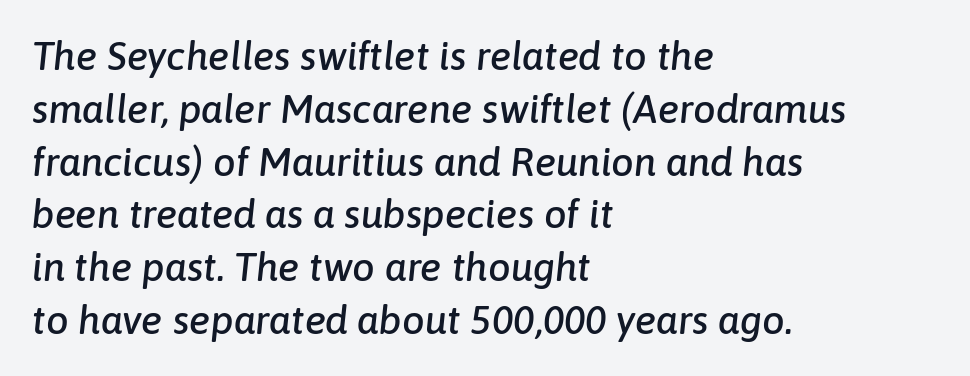
Italic: yes, the glyphs are oblique. The rows are spaced the way most documents space them. Decoration check: the copy has no underline. Here the designer chose a conventional face with non-uniform glyph widths.
